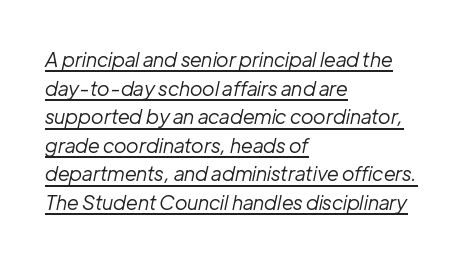
The image shows 20 px text type, italic (leaning right); set left-aligned, normal line spacing (1.43x), normal letter spacing, underlined.
